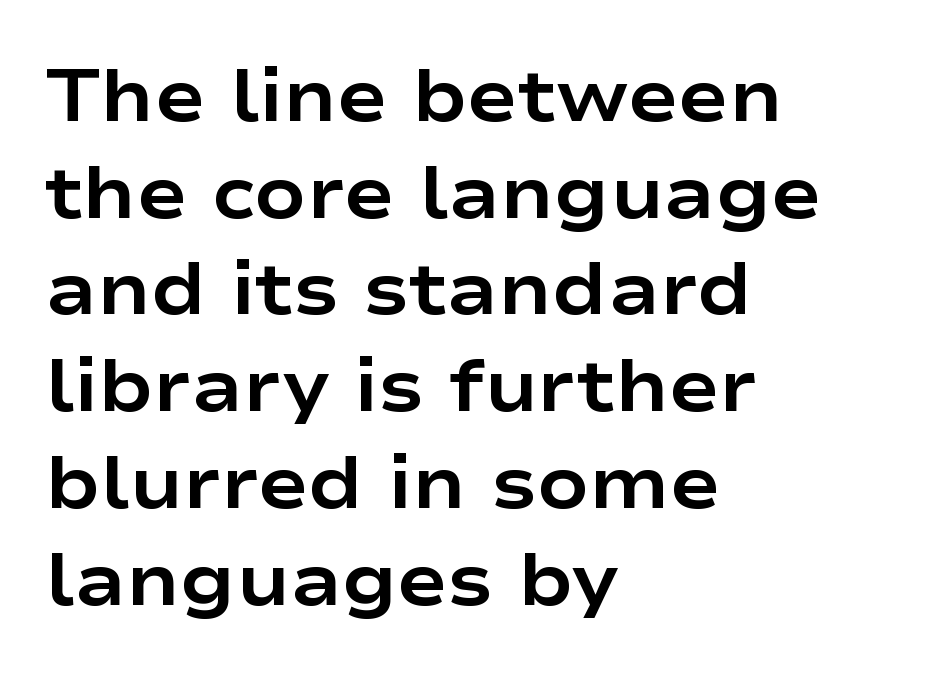
{"serif": "no", "italic": "no", "bold": "yes", "weight": "bold", "width": "wide", "stroke_contrast": "low", "x_height": "medium", "monospaced": "no", "underline": "no", "align": "left", "line_spacing": "normal", "line_spacing_ratio": 1.29, "letter_spacing": "normal", "letter_spacing_em": 0.0, "glyph_px": 75}
